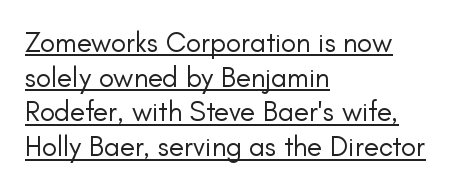
{"serif": "no", "italic": "no", "bold": "no", "weight": "regular", "width": "normal", "stroke_contrast": "low", "x_height": "small", "monospaced": "no", "underline": "yes", "align": "left", "line_spacing_ratio": 1.24, "letter_spacing": "normal", "letter_spacing_em": 0.0, "glyph_px": 28}
